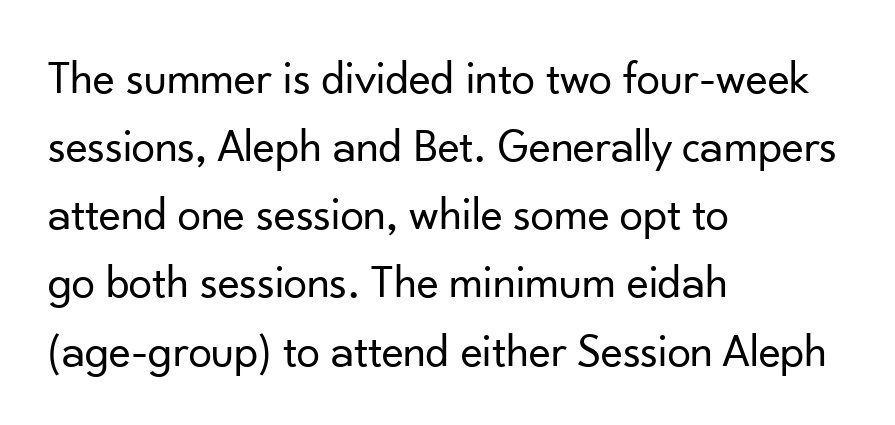
{"serif": "no", "italic": "no", "bold": "no", "weight": "regular", "width": "normal", "stroke_contrast": "low", "x_height": "small", "monospaced": "no", "underline": "no", "align": "left", "line_spacing": "normal", "line_spacing_ratio": 1.45, "letter_spacing": "normal", "letter_spacing_em": 0.0, "glyph_px": 47}
